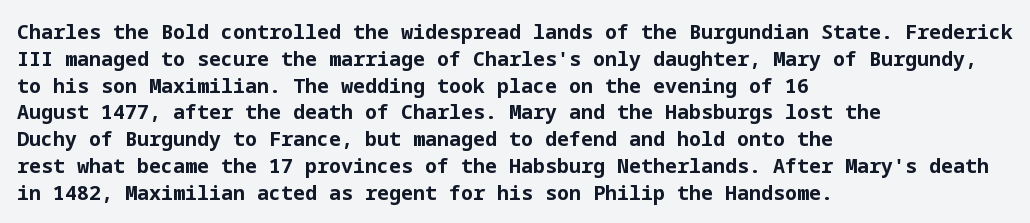
{"italic": "no", "bold": "yes", "underline": "no", "align": "left", "line_spacing": "normal", "line_spacing_ratio": 1.34, "letter_spacing": "normal", "letter_spacing_em": 0.0, "glyph_px": 20}
